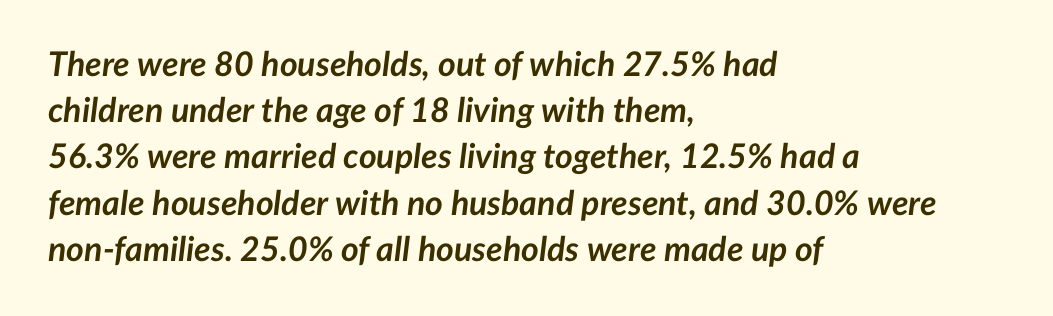
Q: Is the text bold? A: Yes.
Q: Is the text italic (slanted)? A: Yes, it leans right by about 7 degrees.
Q: Is the text underlined? A: No.
Q: How is the paragraph aligned? A: Left-aligned.
Q: Is the spacing between letters normal or unusually wide? A: Normal.
Q: Is the spacing between lines tight, normal or loose? A: Normal.
Q: Width (condensed, normal, or wide)? A: Normal.
Q: Stroke contrast? A: Low.
Q: x-height? A: Medium.
Q: Monospaced? A: No.
